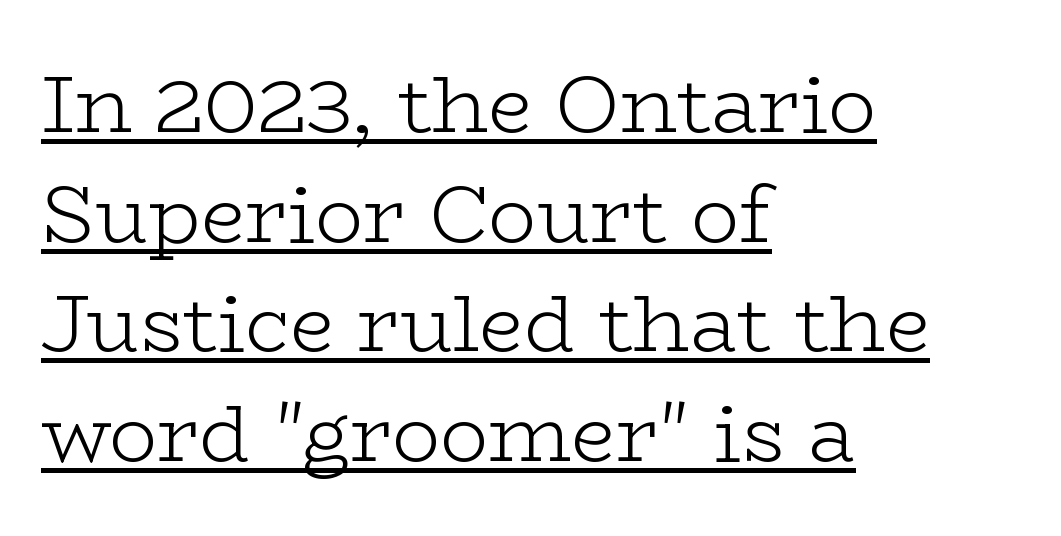
The image shows 80 px light, wide serif type, upright; set left-aligned, normal line spacing (1.37x), normal letter spacing, underlined; low stroke contrast and a medium x-height.
